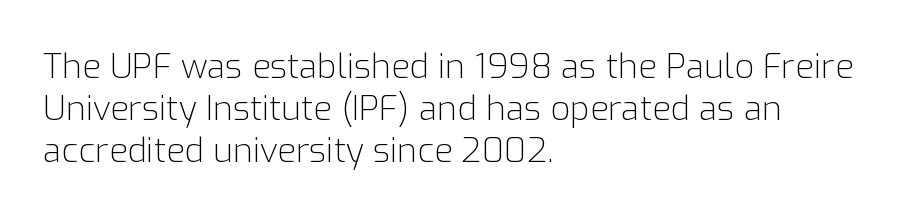
There is no visible air inserted between adjacent glyphs. Each letter's strokes conclude bluntly, with no projecting serifs. Type without underlining. The typeface has the unassuming heft of standard copy or less.
